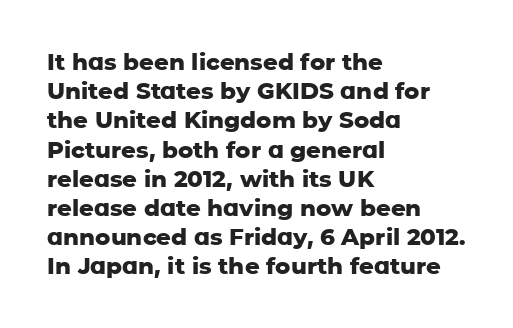
{"italic": "no", "bold": "yes", "underline": "no", "align": "left", "line_spacing": "normal", "line_spacing_ratio": 1.27, "letter_spacing": "normal", "letter_spacing_em": 0.0, "glyph_px": 23}
